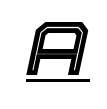
{"italic": "yes", "lean": "right", "slant_degrees": 12, "width": "normal", "x_height": "medium", "monospaced": "no", "underline": "yes", "letter_spacing": "normal", "letter_spacing_em": 0.0, "glyph_px": 76}
